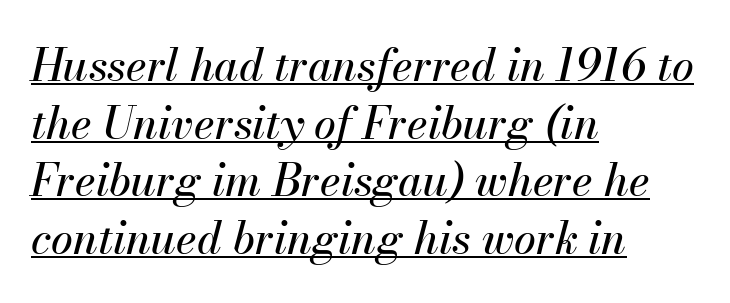
{"italic": "yes", "lean": "right", "slant_degrees": 13, "width": "normal", "stroke_contrast": "medium", "x_height": "small", "monospaced": "no", "underline": "yes", "align": "left", "line_spacing": "normal", "line_spacing_ratio": 1.31, "letter_spacing": "normal", "letter_spacing_em": 0.0, "glyph_px": 44}
